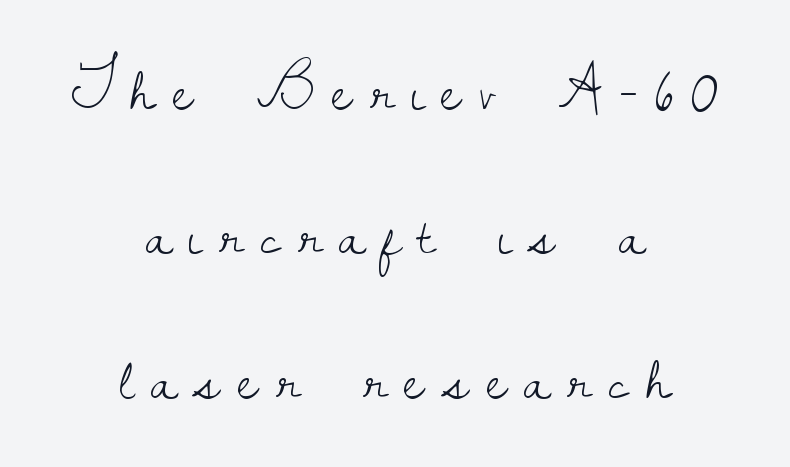
Serifs: yes, visible at the terminals of the letterforms. The letters advance in unequal steps, a hallmark of proportional type. On a weight scale, this lands at 450 or below. A typesetter would call this heavily tracked-out type.
